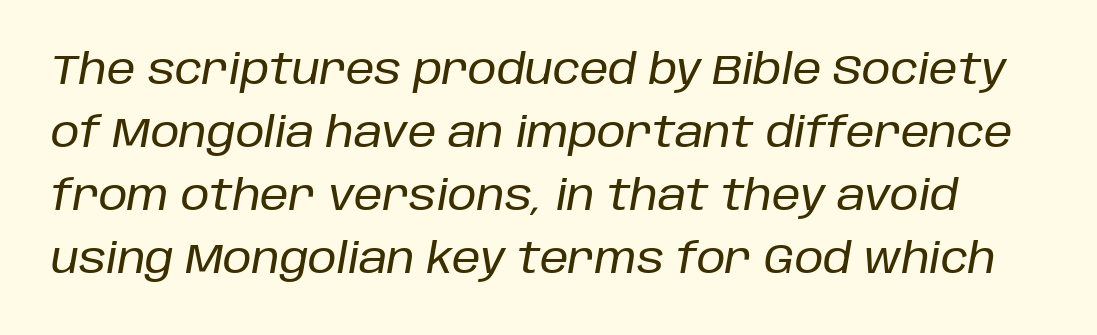
Emphasis-style slanted type is in use. Honestly, the row spacing looks completely unremarkable. Tracking value appears to be zero — textbook default spacing. Glance below the letters and you will spot only blank space. Think of a printed novel: that variable character pitch is what you see here.
